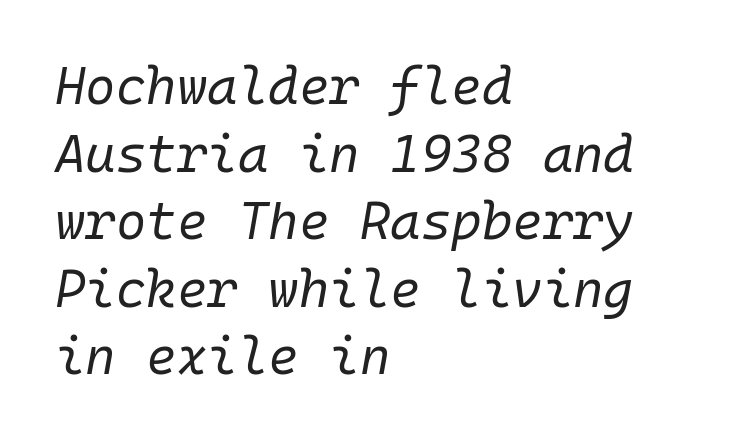
{"italic": "yes", "lean": "right", "slant_degrees": 10, "bold": "no", "weight": "regular", "width": "normal", "stroke_contrast": "low", "x_height": "medium", "monospaced": "yes", "underline": "no", "align": "left", "line_spacing": "normal", "line_spacing_ratio": 1.3, "letter_spacing": "normal", "letter_spacing_em": 0.0, "glyph_px": 52}
